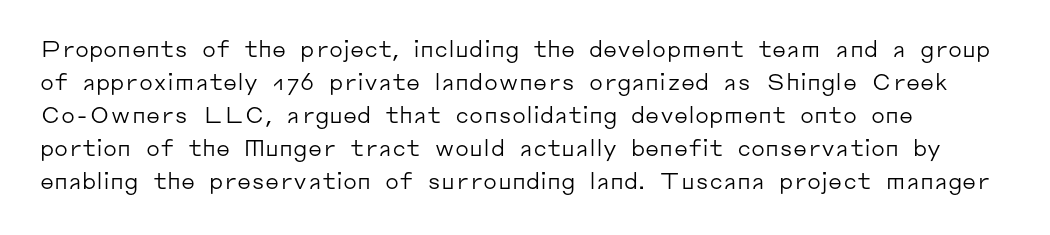
{"italic": "no", "bold": "no", "underline": "no", "align": "left", "line_spacing": "normal", "line_spacing_ratio": 1.5, "letter_spacing": "normal", "letter_spacing_em": 0.0, "glyph_px": 22}
